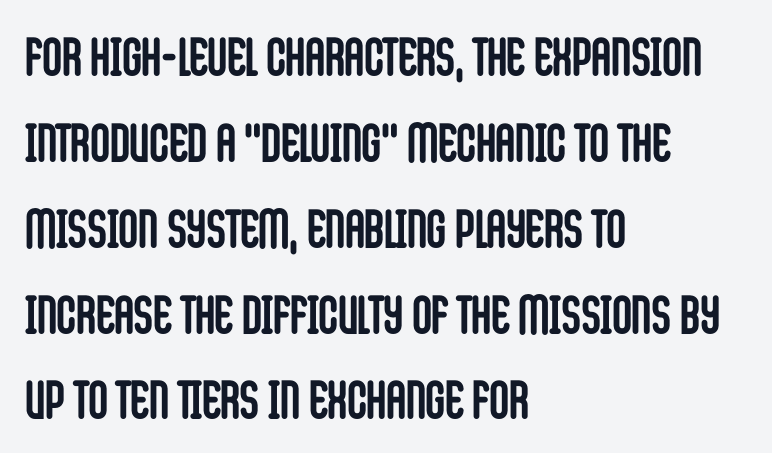
Every row of glyphs begins at an identical x-position on the left. A roman cut, with each character standing at attention. Check the space under the baseline: it is left empty. The line texture is even and compact thanks to regular tracking.
